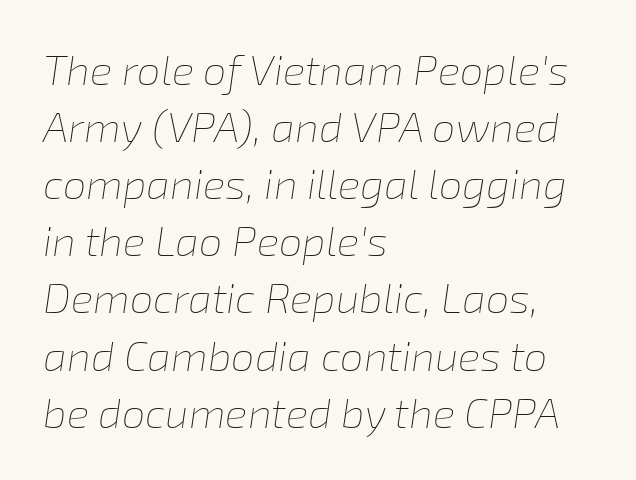
Leading matches the norm, producing a regular column. Weight: not bold — regular or lighter. Short and long lines alike share a common starting point at left. Designer's note — italics engaged. This rendering leaves character spacing at its baseline value. The specimen omits any rule beneath the text block's lines.
